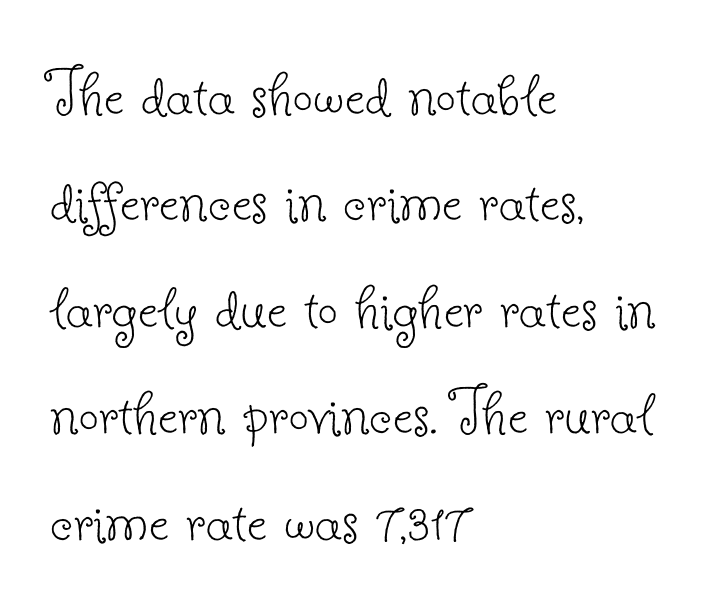
The horizontal fit of the characters is conventional and even. Lines of text with bare space underneath. Font category for this specimen: serif. Looks like regular typesetting: each glyph gets only the width it needs. Ordinary non-slanted type is in use.
